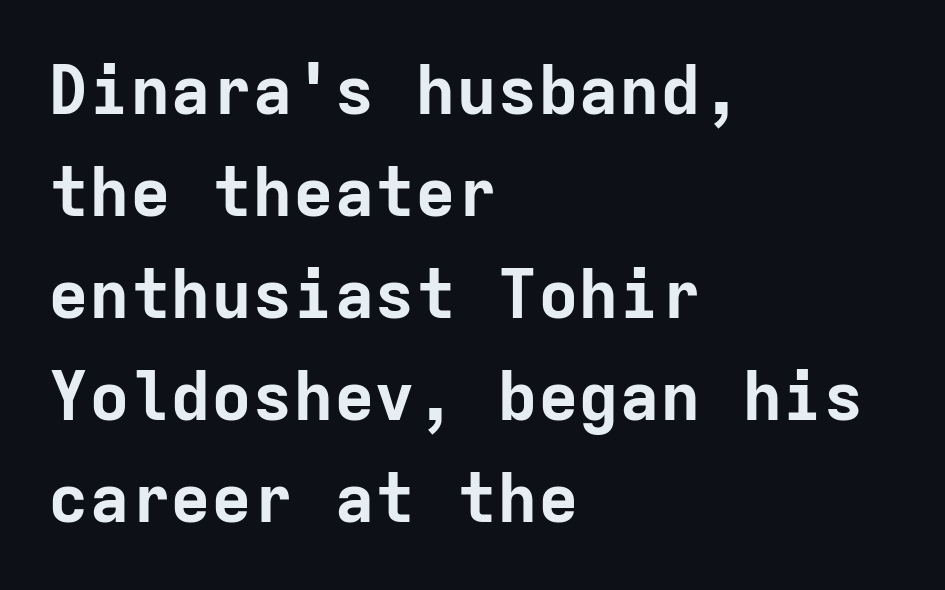
In terms of letterspacing, this is plain default setting. The letters march in equal steps, a hallmark of fixed-pitch type. Casual observation: everything's shoved over to the left. Heft: maximum for text — a bold. Every stem runs plumb, perpendicular to the baseline.
